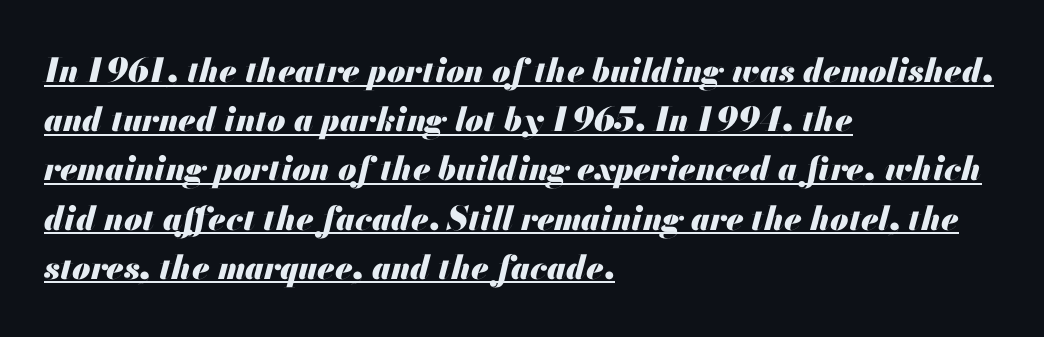
The image shows 33 px heavy type, italic (leaning right); set left-aligned, normal line spacing (1.49x), normal letter spacing, underlined; medium stroke contrast and a small x-height.
